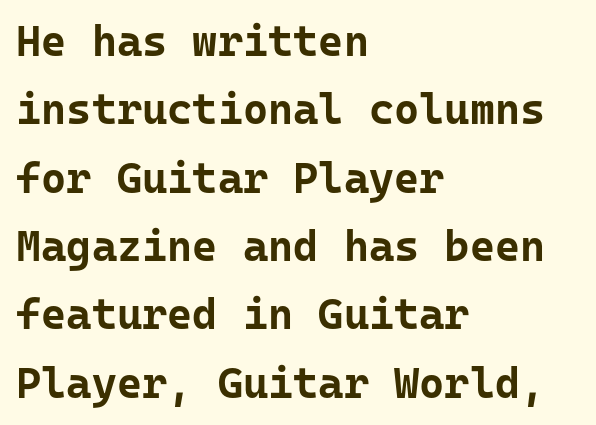
Inter-character spacing is left at the font's built-in metrics. You can tell from the bare stems that sans-serif type was used. Compared with an ordinary text face, these strokes are far heavier — a full bold. When letters stand straight like this, we call the style roman or upright. Reading down the block, your eye returns to a fixed left position each line.
